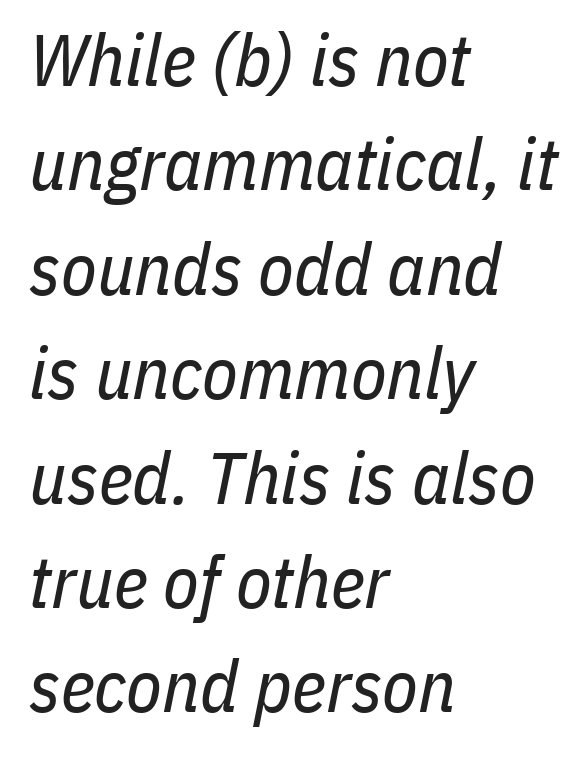
{"italic": "yes", "lean": "right", "slant_degrees": 11, "bold": "no", "weight": "regular", "width": "condensed", "stroke_contrast": "low", "x_height": "medium", "monospaced": "no", "underline": "no", "align": "left", "line_spacing": "normal", "line_spacing_ratio": 1.43, "letter_spacing": "normal", "letter_spacing_em": 0.0, "glyph_px": 73}
